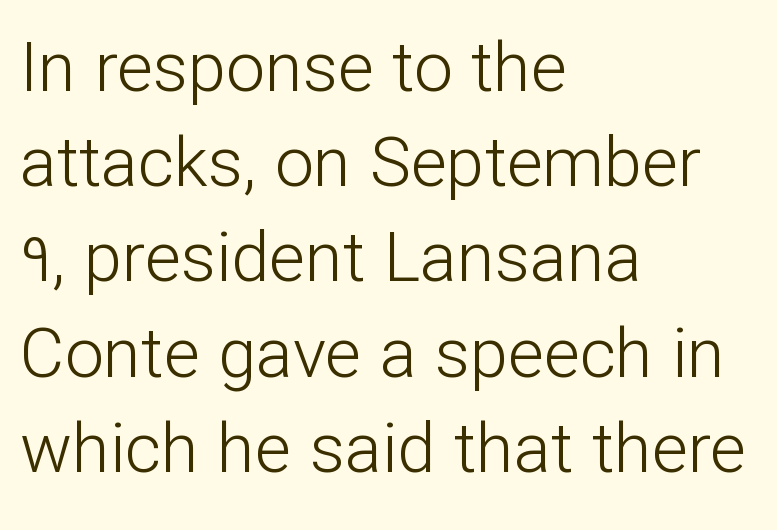
The image shows 69 px light sans-serif type, upright; set left-aligned, normal line spacing (1.38x), normal letter spacing, not underlined; low stroke contrast and a medium x-height.
